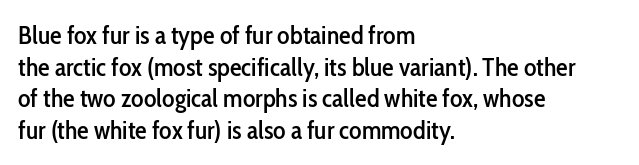
The image shows 26 px text type, upright; set left-aligned, line spacing 1.22x, normal letter spacing, not underlined.
